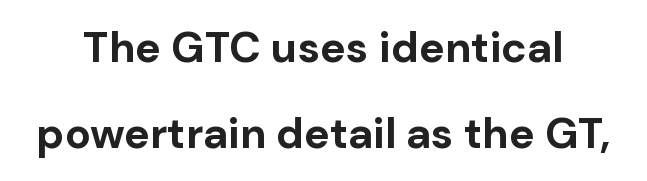
Horizontal bands of white between lines are thick stripes. The space directly below the letters is spotless. These lines are rendered in a variable-pitch font. This is the regular roman posture of the typeface. Glyph-to-glyph distance matches everyday printed text. Heavy-handed strokes throughout: this text is bold.
